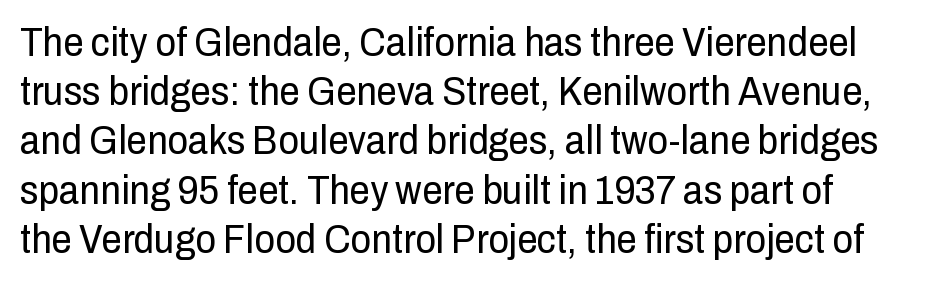
Q: Is the text bold? A: No.
Q: Is the text italic (slanted)? A: No, it is upright.
Q: Is the typeface a serif or a sans-serif typeface? A: Sans-serif.
Q: Is the text underlined? A: No.
Q: Is the spacing between letters normal or unusually wide? A: Normal.
Q: Width (condensed, normal, or wide)? A: Condensed.
Q: Stroke contrast? A: Low.
Q: x-height? A: Medium.
Q: Monospaced? A: No.
